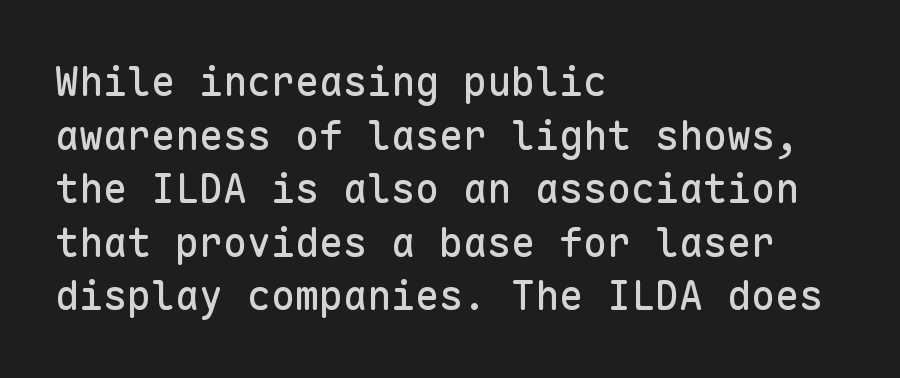
Q: Is the text italic (slanted)? A: No, it is upright.
Q: Is the typeface a serif or a sans-serif typeface? A: Sans-serif.
Q: Is the text underlined? A: No.
Q: How is the paragraph aligned? A: Left-aligned.
Q: Is the spacing between letters normal or unusually wide? A: Normal.
Q: Is the spacing between lines tight, normal or loose? A: Normal.
Q: Width (condensed, normal, or wide)? A: Normal.
Q: Stroke contrast? A: Low.
Q: x-height? A: Medium.
Q: Monospaced? A: Yes.
